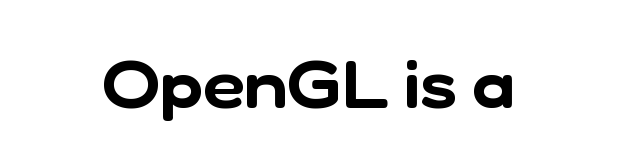
Q: Is the typeface a serif or a sans-serif typeface? A: Sans-serif.
Q: Is the text underlined? A: No.
Q: Is the spacing between letters normal or unusually wide? A: Normal.
Q: Width (condensed, normal, or wide)? A: Normal.
Q: Stroke contrast? A: Low.
Q: x-height? A: Medium.
Q: Monospaced? A: No.
